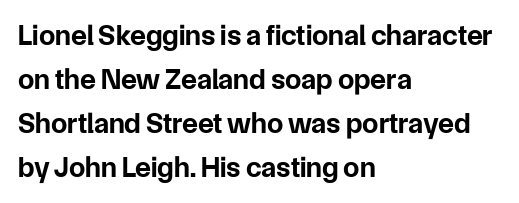
Q: Is the text bold? A: Yes.
Q: Is the text italic (slanted)? A: No, it is upright.
Q: Is the typeface a serif or a sans-serif typeface? A: Sans-serif.
Q: Is the text underlined? A: No.
Q: How is the paragraph aligned? A: Left-aligned.
Q: Is the spacing between letters normal or unusually wide? A: Normal.
Q: Is the spacing between lines tight, normal or loose? A: Normal.
Q: Width (condensed, normal, or wide)? A: Normal.
Q: Stroke contrast? A: Low.
Q: x-height? A: Medium.
Q: Monospaced? A: No.
